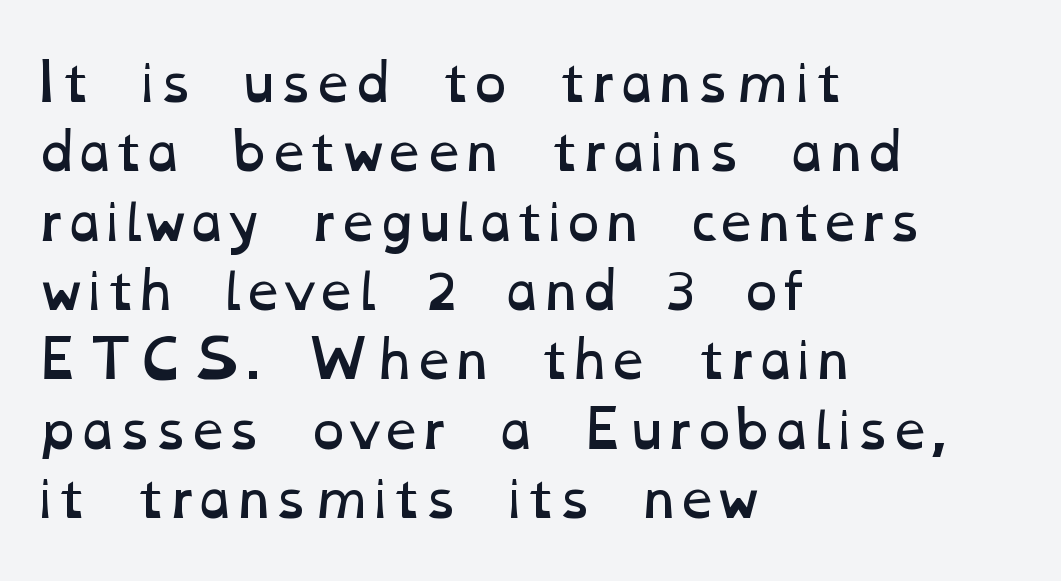
Q: Is the text bold? A: No.
Q: Is the text underlined? A: No.
Q: How is the paragraph aligned? A: Left-aligned.
Q: Is the spacing between letters normal or unusually wide? A: Normal.
Q: Is the spacing between lines tight, normal or loose? A: Normal.
Q: Width (condensed, normal, or wide)? A: Wide.
Q: Stroke contrast? A: Low.
Q: x-height? A: Medium.
Q: Monospaced? A: No.
